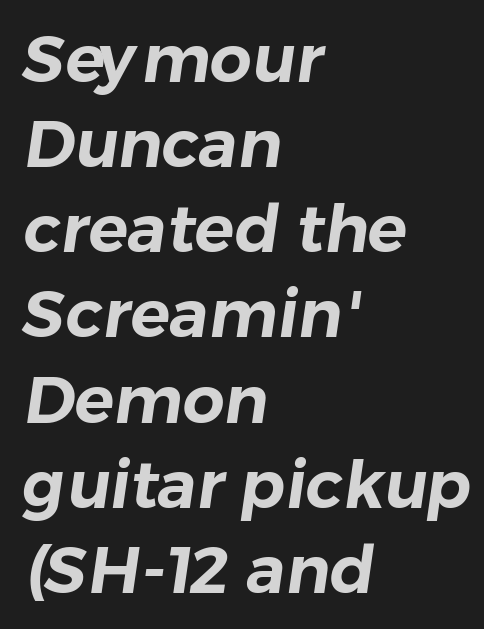
The image shows 66 px sans-serif type; set left-aligned, normal line spacing (1.29x), normal letter spacing, not underlined; low stroke contrast and a medium x-height.
